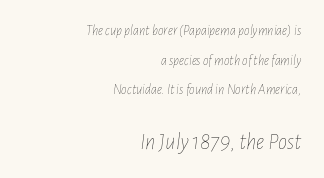
{"italic": "yes", "lean": "right", "slant_degrees": 7, "bold": "no", "underline": "no", "align": "right", "line_spacing": "loose", "line_spacing_ratio": 2.11, "letter_spacing": "normal", "letter_spacing_em": 0.0, "larger_block": "second", "size_ratio": 1.64, "glyph_px": 23}
